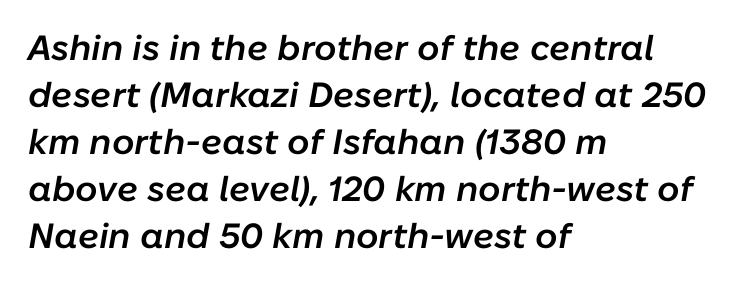
Q: Is the text bold? A: Semi-bold.
Q: Is the text italic (slanted)? A: Yes, it leans right by about 10 degrees.
Q: Is the text underlined? A: No.
Q: How is the paragraph aligned? A: Left-aligned.
Q: Is the spacing between letters normal or unusually wide? A: Normal.
Q: Is the spacing between lines tight, normal or loose? A: Normal.
Q: Width (condensed, normal, or wide)? A: Normal.
Q: Stroke contrast? A: Low.
Q: x-height? A: Medium.
Q: Monospaced? A: No.
